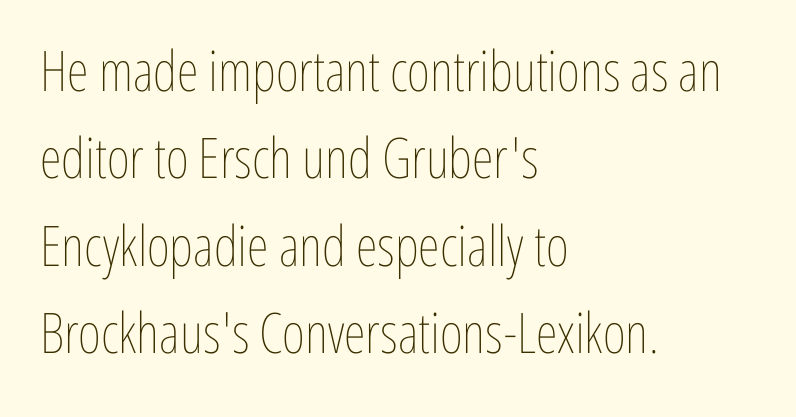
Note the varied advance widths — an 'i' is clearly narrower than an 'm'. Leading: standard. Spacing between characters is what you'd get straight out of the box. The passage is arranged the way most books set body copy — flush left. Characters remain perfectly vertical along every line.
